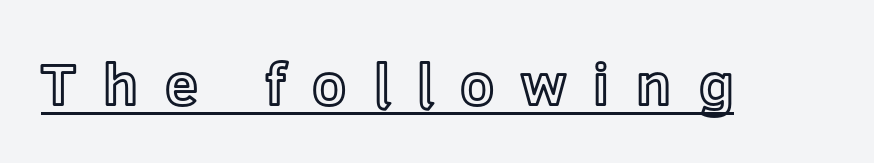
Q: Is the text italic (slanted)? A: No, it is upright.
Q: Is the text underlined? A: Yes.
Q: Is the spacing between letters normal or unusually wide? A: Unusually wide.
Q: Width (condensed, normal, or wide)? A: Normal.
Q: x-height? A: Medium.
Q: Monospaced? A: No.
